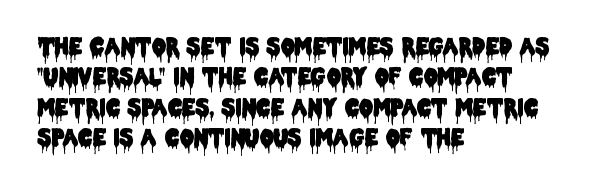
{"italic": "no", "underline": "no", "align": "left", "line_spacing": "normal", "line_spacing_ratio": 1.38, "letter_spacing": "normal", "letter_spacing_em": 0.0, "glyph_px": 22}
